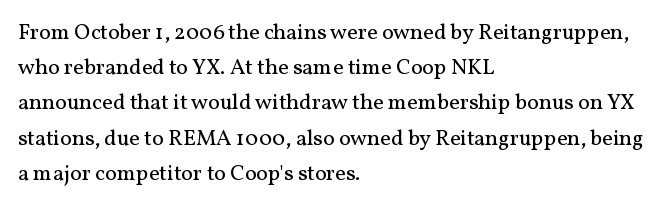
Q: Is the text bold? A: No.
Q: Is the text italic (slanted)? A: No, it is upright.
Q: Is the text underlined? A: No.
Q: How is the paragraph aligned? A: Left-aligned.
Q: Is the spacing between letters normal or unusually wide? A: Normal.
Q: Is the spacing between lines tight, normal or loose? A: Normal.
